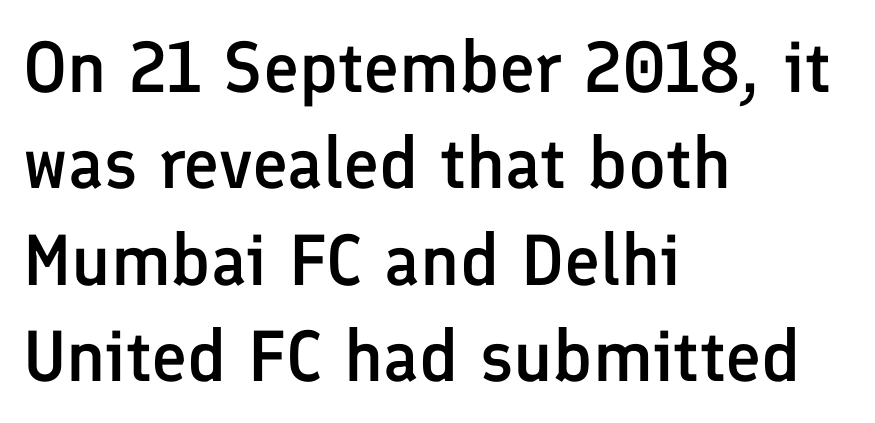
{"serif": "no", "italic": "no", "bold": "semi", "weight": "semibold", "width": "normal", "stroke_contrast": "low", "x_height": "medium", "monospaced": "no", "underline": "no", "align": "left", "line_spacing": "normal", "line_spacing_ratio": 1.34, "letter_spacing": "normal", "letter_spacing_em": 0.0, "glyph_px": 72}
